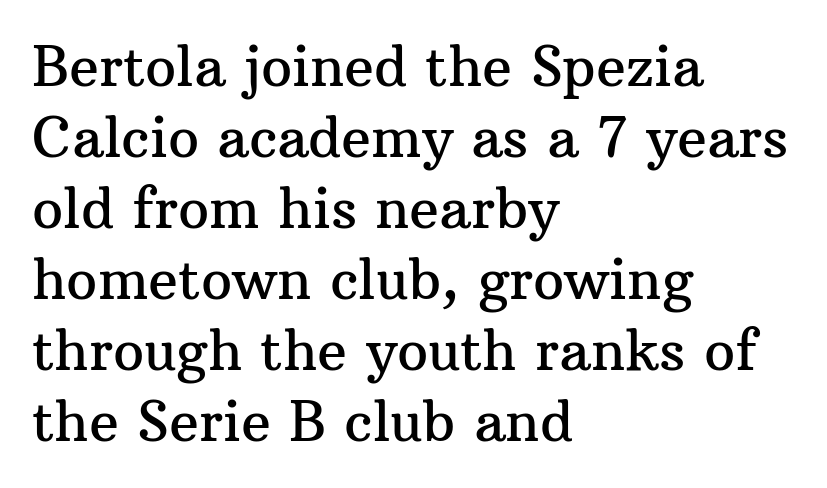
Has an underline been added? It has not. What kind of face is this? One with serifs. Nope, not italic — everything's standing straight. Students, note that the glyphs here touch the page at normal intervals.
